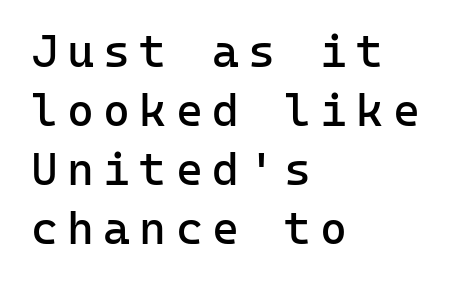
{"serif": "no", "italic": "no", "bold": "no", "weight": "regular", "width": "normal", "stroke_contrast": "low", "x_height": "medium", "monospaced": "yes", "underline": "no", "align": "left", "line_spacing": "normal", "line_spacing_ratio": 1.28, "letter_spacing": "wide", "letter_spacing_em": 0.2, "glyph_px": 46}
